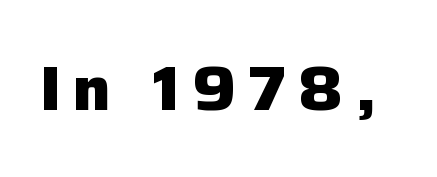
Bare-footed words on every line. Do the letters lean? They stand straight. Do the characters align in a grid? No, the font is proportional. Here the glyphs are tracked loosely, breaking word shapes into spaced letters. A sans-serif font was chosen for this passage. The face used here has the dense, thick strokes of a bold.
